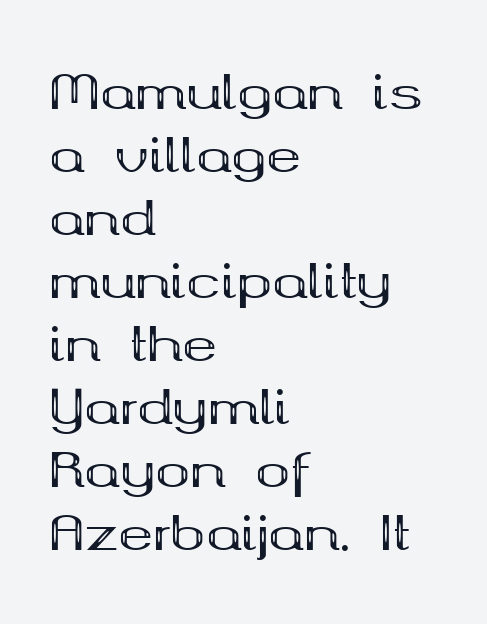
Q: Is the text bold? A: Yes.
Q: Is the text italic (slanted)? A: No, it is upright.
Q: Is the typeface a serif or a sans-serif typeface? A: Serif.
Q: Is the text underlined? A: No.
Q: How is the paragraph aligned? A: Left-aligned.
Q: Is the spacing between letters normal or unusually wide? A: Normal.
Q: Is the spacing between lines tight, normal or loose? A: Normal.
Q: Width (condensed, normal, or wide)? A: Wide.
Q: Stroke contrast? A: Medium.
Q: x-height? A: Medium.
Q: Monospaced? A: No.
